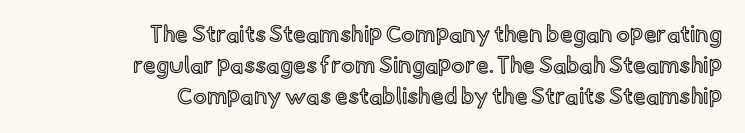
Q: Is the text italic (slanted)? A: No, it is upright.
Q: Is the text underlined? A: No.
Q: How is the paragraph aligned? A: Right-aligned.
Q: Is the spacing between letters normal or unusually wide? A: Normal.
Q: Is the spacing between lines tight, normal or loose? A: Normal.
